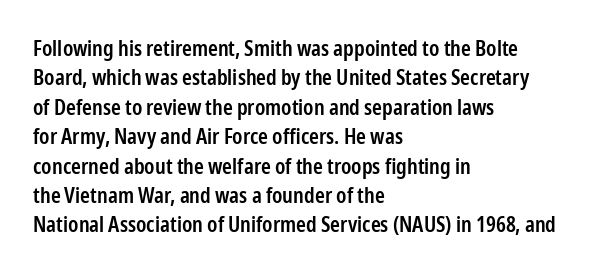
The space between consecutive lines is moderate. Its strokes are somewhat broadened, the hallmark of semibold type. Tracking value appears to be zero — textbook default spacing. These lines are set flush left with a ragged right edge. Underlining? Definitely not there. If you drew a line through each stem, it would be perfectly vertical.
